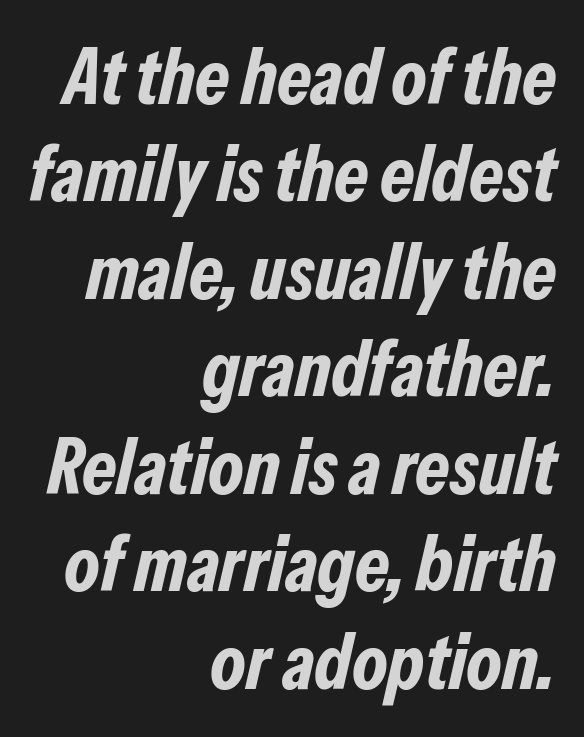
The block of text has a typical density, with ordinary space between rows. You could call the tracking neutral — neither tight nor loose. Style check: oblique. The baseline area is clear. Is the block centered? No — it sits flush against the right margin. Proportional: the letters do not fall into vertical columns.
